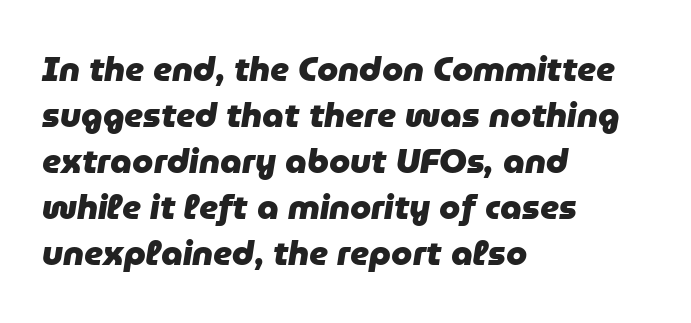
{"italic": "yes", "lean": "right", "slant_degrees": 9, "bold": "yes", "weight": "heavy", "width": "normal", "stroke_contrast": "low", "x_height": "medium", "monospaced": "no", "underline": "no", "align": "left", "line_spacing": "normal", "line_spacing_ratio": 1.35, "letter_spacing": "normal", "letter_spacing_em": 0.0, "glyph_px": 34}
